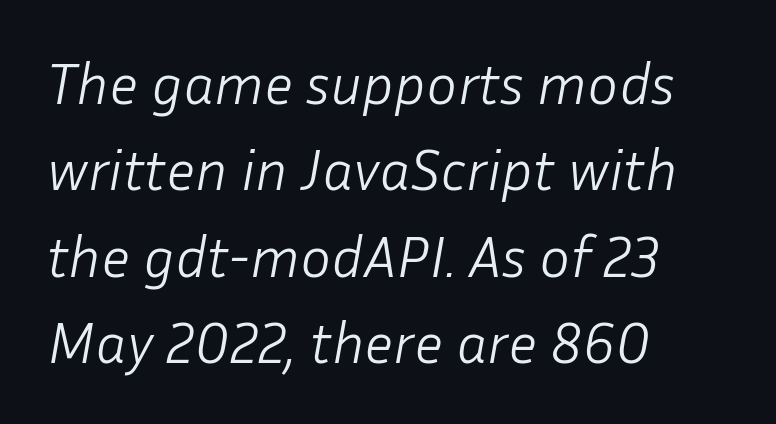
Slant detected: the letters are inclined. Descenders are the only things crossing below the line. The rows are spaced the way most documents space them. The typesetting does not lean heavy: it is not bold.
